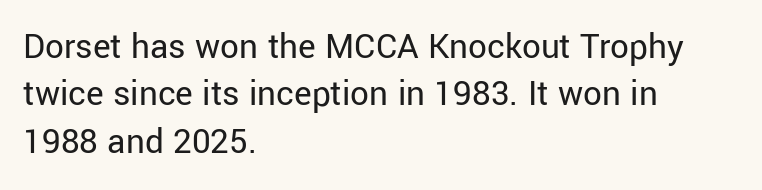
How would I describe the line gaps? Plain and ordinary. Check under the words: just untouched page. Glyph-to-glyph distance matches everyday printed text. Nope, no serifs anywhere on these letters.
